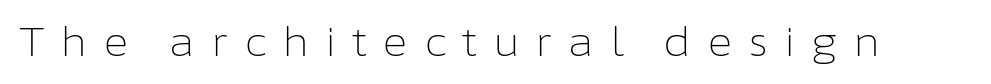
A typesetter would call this proportional, since set widths differ per character. Nobody drew a line under any word here. Vertical stems look standard width or narrower in stroke. Check where the strokes stop: nothing finishes them off — pure sans.
